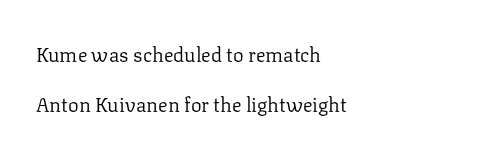
When letters stand straight like this, we call the style roman or upright. The characters are drawn with everyday or finer stroke widths. These lines are set flush left with a ragged right edge. Regarding leading, the lines here are spaced well apart. Underlining? Definitely not there.
